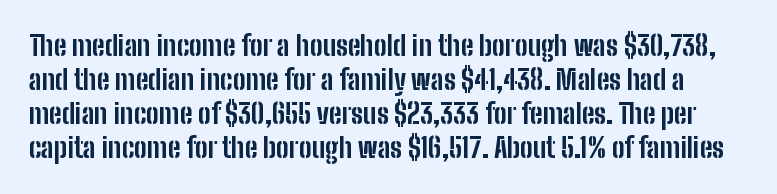
Q: Is the text bold? A: Yes.
Q: Is the text italic (slanted)? A: No, it is upright.
Q: Is the text underlined? A: No.
Q: Is the spacing between letters normal or unusually wide? A: Normal.
Q: Is the spacing between lines tight, normal or loose? A: Normal.
